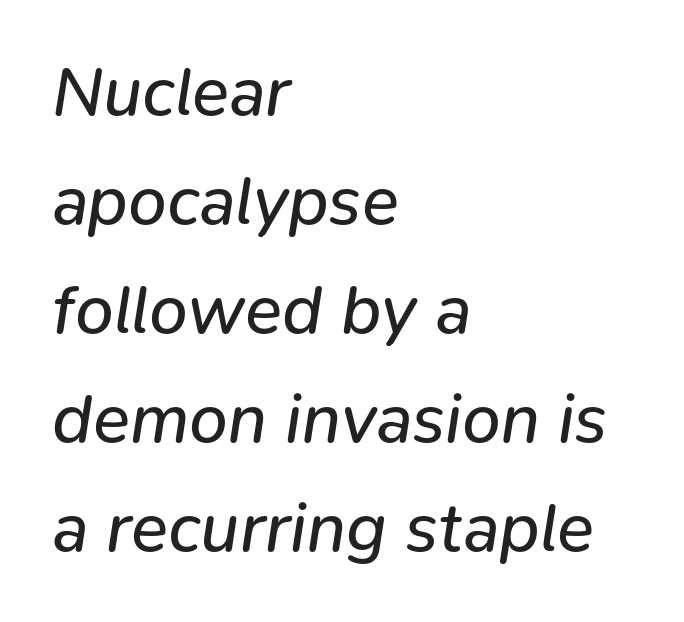
Q: Is the text bold? A: No.
Q: Is the text italic (slanted)? A: Yes, it leans right by about 9 degrees.
Q: Is the text underlined? A: No.
Q: How is the paragraph aligned? A: Left-aligned.
Q: Is the spacing between letters normal or unusually wide? A: Normal.
Q: Is the spacing between lines tight, normal or loose? A: Normal.
Q: Width (condensed, normal, or wide)? A: Normal.
Q: Stroke contrast? A: Low.
Q: x-height? A: Medium.
Q: Monospaced? A: No.
